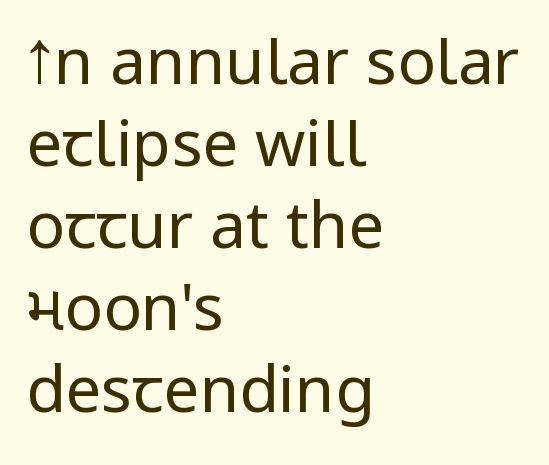
{"serif": "no", "italic": "no", "bold": "no", "weight": "regular", "width": "condensed", "stroke_contrast": "low", "underline": "no", "align": "left", "line_spacing": "normal", "line_spacing_ratio": 1.28, "letter_spacing": "normal", "letter_spacing_em": 0.0, "glyph_px": 64}
